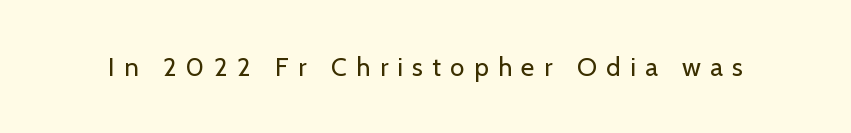
{"italic": "no", "bold": "no", "underline": "no", "letter_spacing": "wide", "letter_spacing_em": 0.36, "glyph_px": 26}
